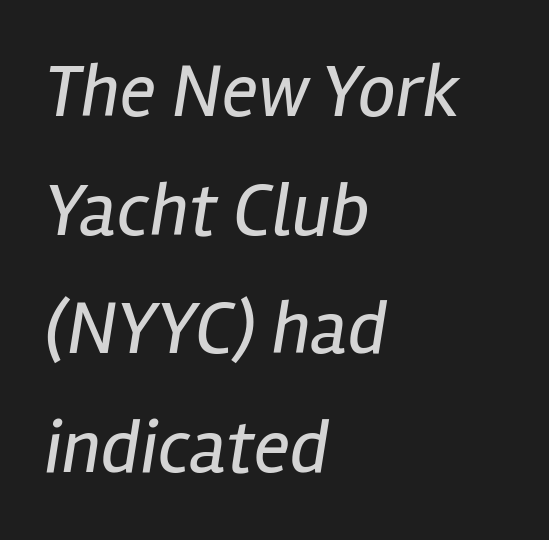
Q: Is the text bold? A: No.
Q: Is the text italic (slanted)? A: Yes, it leans right by about 12 degrees.
Q: Is the text underlined? A: No.
Q: How is the paragraph aligned? A: Left-aligned.
Q: Is the spacing between letters normal or unusually wide? A: Normal.
Q: Is the spacing between lines tight, normal or loose? A: Normal.
Q: Width (condensed, normal, or wide)? A: Condensed.
Q: Stroke contrast? A: Low.
Q: x-height? A: Medium.
Q: Monospaced? A: No.
